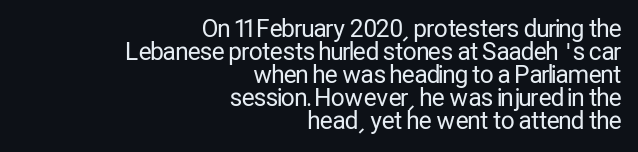
The specimen reads as upright at a glance. The lines in this sample share a right terminus and differ only in where they begin. Any mark beneath the type? The region is blank. If you measured baseline to baseline, you'd find a short distance. No extra ink here — the face is not bold. Compared with typical body copy, the letter spacing here is the same.
